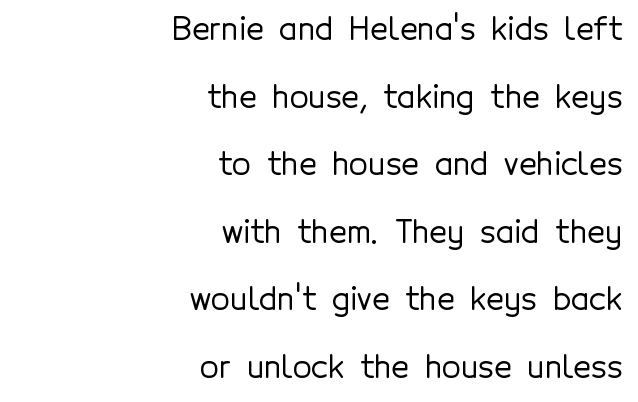
{"serif": "no", "italic": "no", "width": "normal", "x_height": "medium", "monospaced": "no", "underline": "no", "align": "right", "line_spacing": "loose", "line_spacing_ratio": 2.18, "letter_spacing": "normal", "letter_spacing_em": 0.0, "glyph_px": 31}
